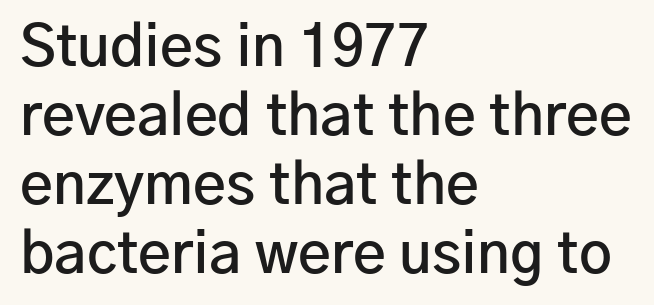
What stands out about the letter spacing? Nothing — it is the standard amount. Varying glyph widths throughout — classic text-font behaviour. Stroke thickness is moderately raised; the sample reads as semibold. This sample uses a sans-serif face. A typesetter would mark this as roman, not italic.
